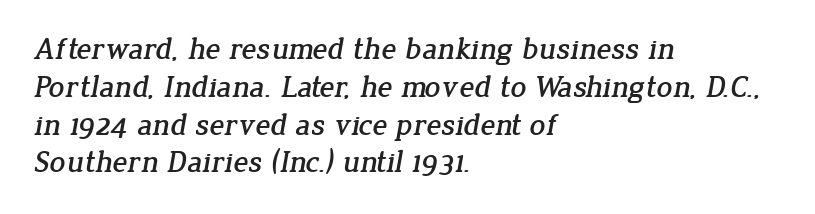
{"serif": "yes", "width": "normal", "stroke_contrast": "low", "x_height": "medium", "monospaced": "no", "underline": "no", "align": "left", "line_spacing_ratio": 1.22, "letter_spacing": "normal", "letter_spacing_em": 0.0, "glyph_px": 31}
